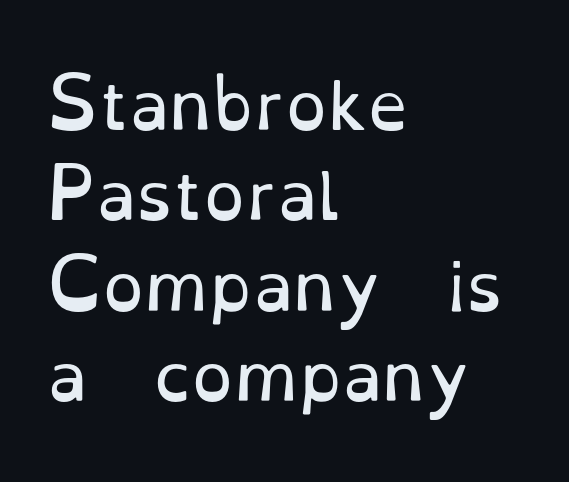
The image shows 66 px regular-weight type, upright; set left-aligned, normal line spacing (1.37x), normal letter spacing, not underlined; low stroke contrast and a small x-height.
